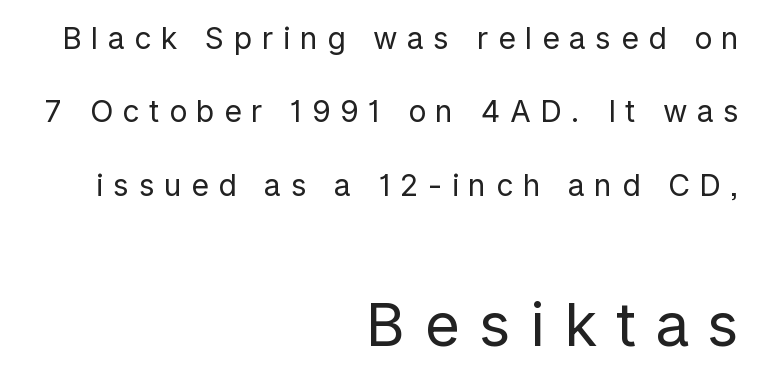
The image shows 60 px regular-weight sans-serif type, upright; set right-aligned, loose line spacing (2.45x), unusually wide letter spacing (+0.32 em), not underlined; the second (bottom) block is 2.0x larger; low stroke contrast and a medium x-height.
